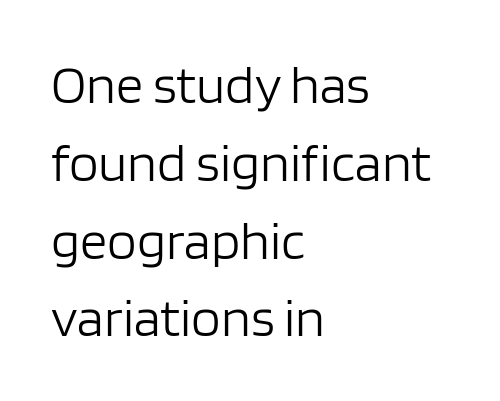
These lines are rendered in a variable-pitch font. The area under the type is left untouched. Horizontal alignment here is leftward, the default for most running prose. Does the type have serifs? No, each stem ends abruptly.
